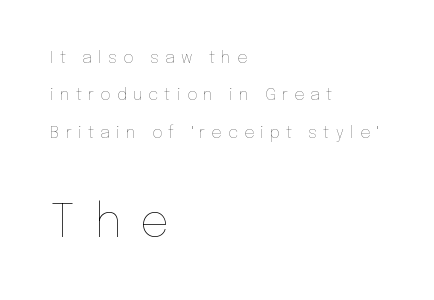
Looks like regular typesetting: each glyph gets only the width it needs. Left-aligned paragraph, ragged on the right. Short note: letters widely spaced. Vertical strokes here are truly vertical. Each stroke keeps to a modest, everyday thickness or less. Is the lower block the larger one? Yes — the lower block carries the bigger type.
